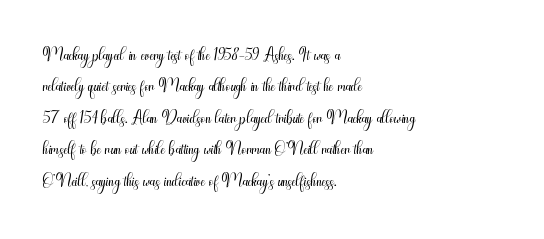
{"bold": "no", "underline": "no", "align": "left", "line_spacing_ratio": 1.21, "letter_spacing": "normal", "letter_spacing_em": 0.0, "glyph_px": 26}
